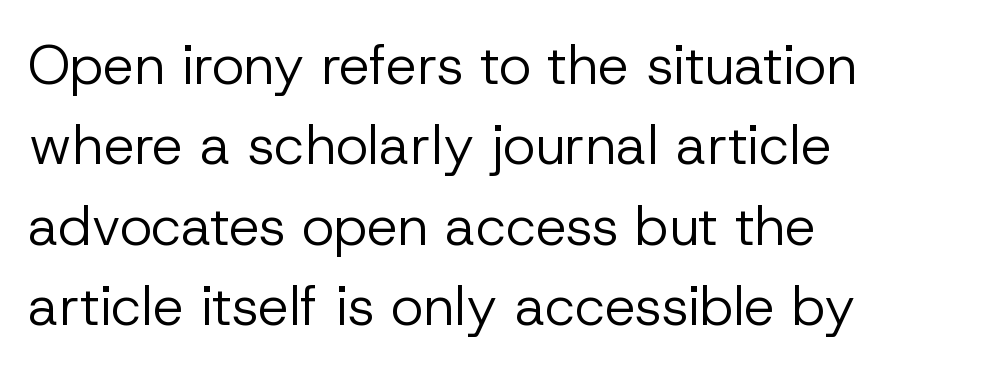
Q: Is the text bold? A: No.
Q: Is the text italic (slanted)? A: No, it is upright.
Q: Is the typeface a serif or a sans-serif typeface? A: Sans-serif.
Q: Is the text underlined? A: No.
Q: How is the paragraph aligned? A: Left-aligned.
Q: Is the spacing between letters normal or unusually wide? A: Normal.
Q: Is the spacing between lines tight, normal or loose? A: Normal.
Q: Width (condensed, normal, or wide)? A: Normal.
Q: Stroke contrast? A: Low.
Q: x-height? A: Medium.
Q: Monospaced? A: No.
